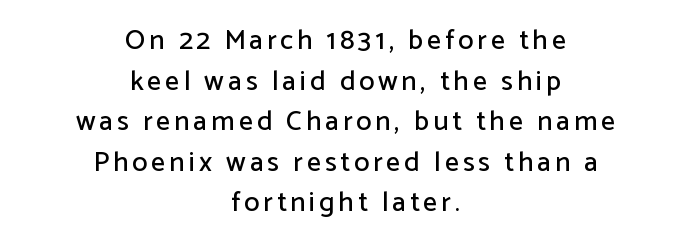
Does the lettering tilt? It doesn't — this is upright. Nothing sits at the stroke ends, so this counts as sans-serif. The space directly below the letters is spotless. If you measured baseline to baseline, you'd find a middling distance. Centered paragraph, ragged on both sides.
